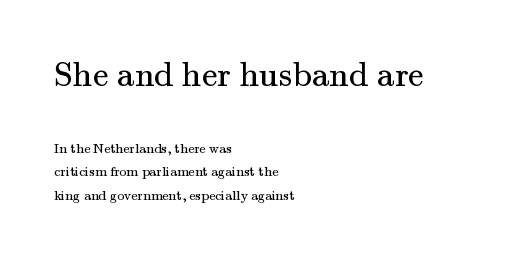
{"serif": "yes", "italic": "no", "bold": "no", "weight": "regular", "width": "normal", "stroke_contrast": "medium", "x_height": "small", "monospaced": "no", "underline": "no", "align": "left", "line_spacing": "normal", "line_spacing_ratio": 1.66, "letter_spacing": "normal", "letter_spacing_em": 0.0, "larger_block": "first", "size_ratio": 2.5, "glyph_px": 35}
